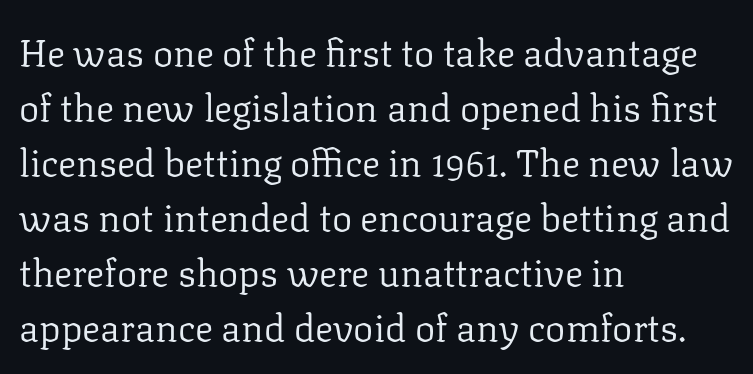
{"serif": "yes", "italic": "no", "bold": "no", "weight": "regular", "width": "normal", "stroke_contrast": "low", "x_height": "medium", "monospaced": "no", "underline": "no", "align": "left", "line_spacing": "normal", "line_spacing_ratio": 1.45, "letter_spacing": "normal", "letter_spacing_em": 0.0, "glyph_px": 38}
